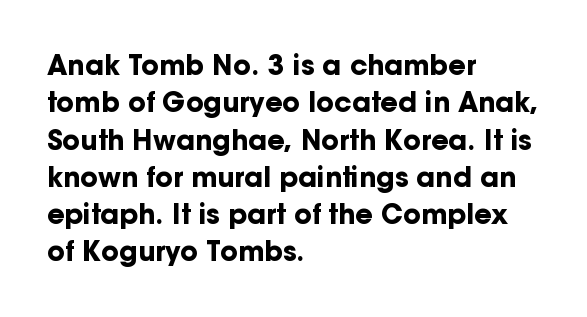
The image shows 27 px bold type, upright; set left-aligned, normal line spacing (1.38x), normal letter spacing, not underlined.
